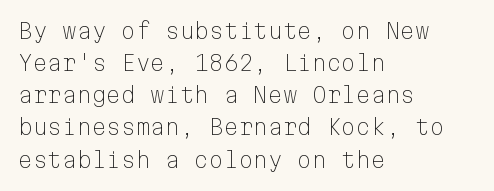
The image shows 21 px text type, upright; set left-aligned, normal line spacing (1.53x), normal letter spacing, not underlined.
